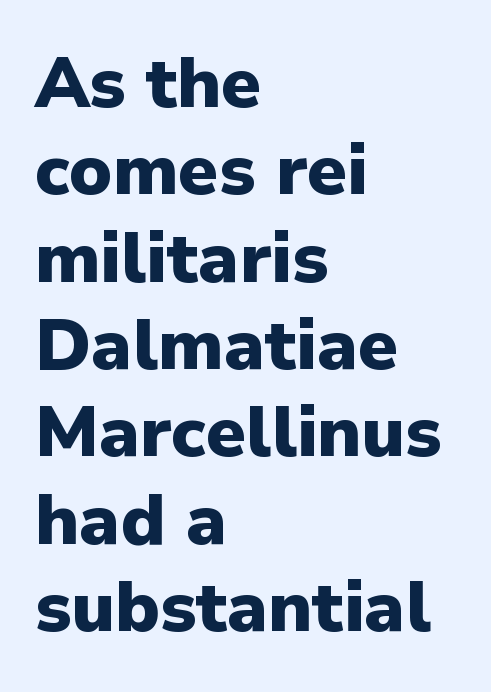
Horizontal alignment here is leftward, the default for most running prose. The passage shown is typed in a proportional face where columns would drift. The characters display no serif detailing; their extremities are plain. The passage shown is not underscored anywhere. Look at the tracking — it's just the regular setting, nothing added.
